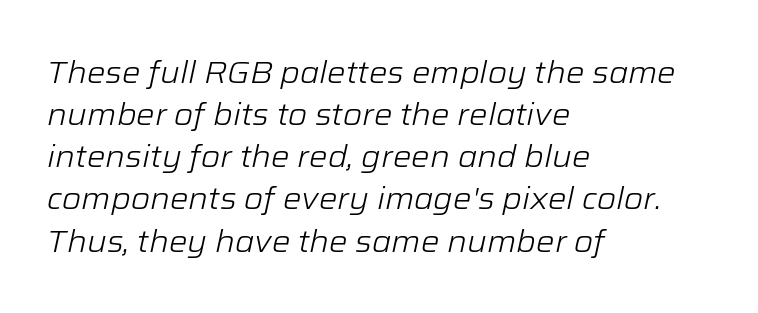
The passage shown is not underscored anywhere. The block of text has a typical density, with ordinary space between rows. Here the glyphs are tracked normally, forming tight word shapes. The letters advance in unequal steps, a hallmark of proportional type.
